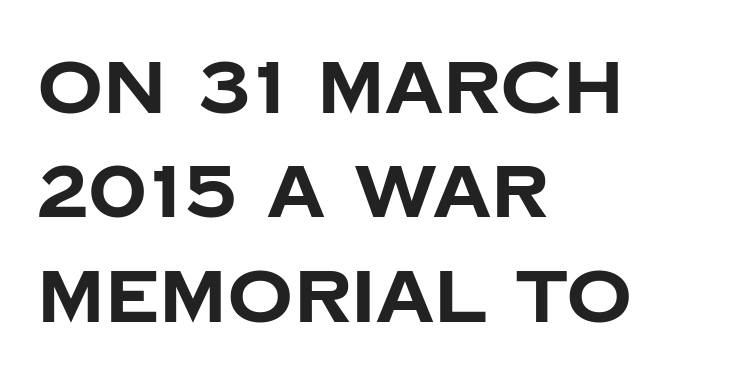
Q: Is the text bold? A: Yes.
Q: Is the text italic (slanted)? A: No, it is upright.
Q: Is the typeface a serif or a sans-serif typeface? A: Sans-serif.
Q: Is the text underlined? A: No.
Q: How is the paragraph aligned? A: Left-aligned.
Q: Is the spacing between letters normal or unusually wide? A: Normal.
Q: Is the spacing between lines tight, normal or loose? A: Normal.
Q: Width (condensed, normal, or wide)? A: Normal.
Q: Stroke contrast? A: Low.
Q: x-height? A: Large.
Q: Monospaced? A: No.
